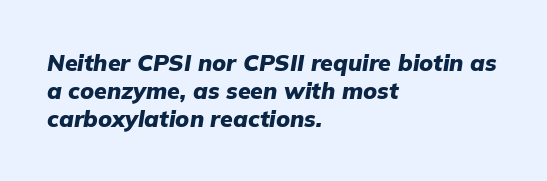
Q: Is the text bold? A: Yes.
Q: Is the text italic (slanted)? A: Yes, it leans right by about 9 degrees.
Q: Is the text underlined? A: No.
Q: How is the paragraph aligned? A: Left-aligned.
Q: Is the spacing between letters normal or unusually wide? A: Normal.
